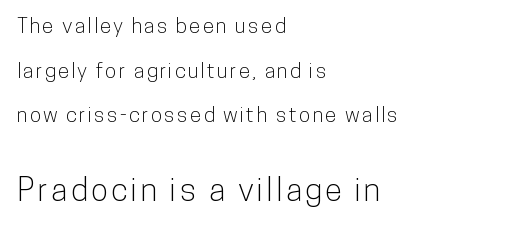
Q: Is the text italic (slanted)? A: No, it is upright.
Q: Is the typeface a serif or a sans-serif typeface? A: Sans-serif.
Q: Is the text underlined? A: No.
Q: How is the paragraph aligned? A: Left-aligned.
Q: Is the spacing between lines tight, normal or loose? A: Loose.
Q: Which block of text is set in a larger size, the first (top) or the second (bottom)? A: The second (bottom) one.
Q: Width (condensed, normal, or wide)? A: Condensed.
Q: Stroke contrast? A: Low.
Q: x-height? A: Medium.
Q: Monospaced? A: No.
